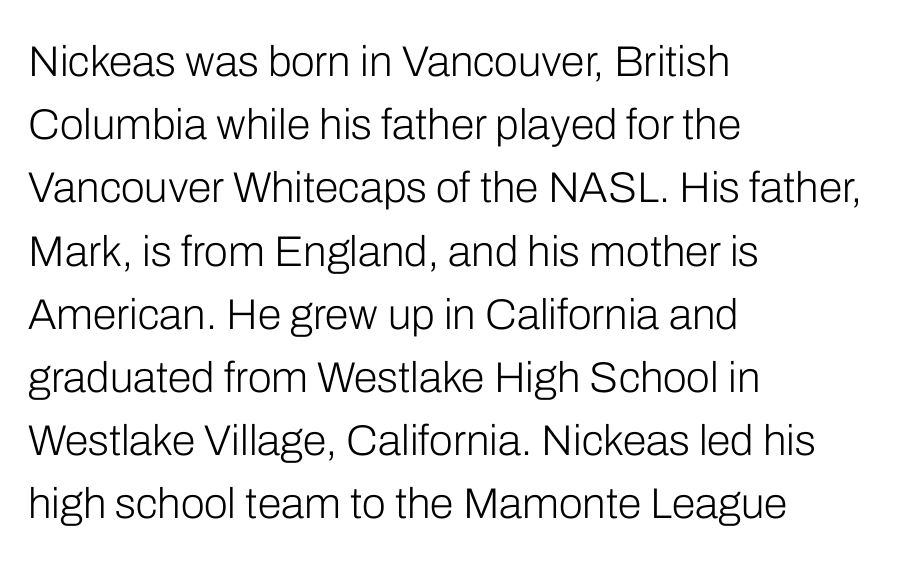
The image shows 43 px light sans-serif type, upright; set left-aligned, normal line spacing (1.47x), normal letter spacing, not underlined; low stroke contrast and a medium x-height.
